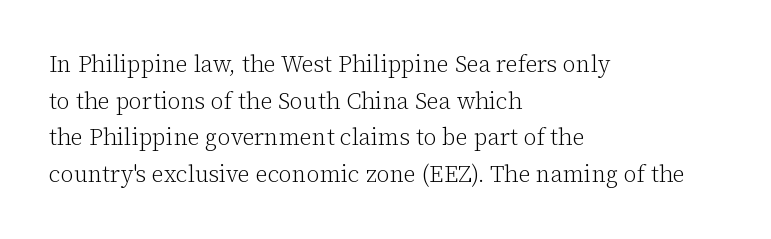
Notice how descenders clear the ascenders below comfortably — that's standard leading. Heft: none added — not bold. Posture: upright roman. The tracking reads as untouched default to a designer's eye. If you drew a ruler down the left edge, every line would touch it.
